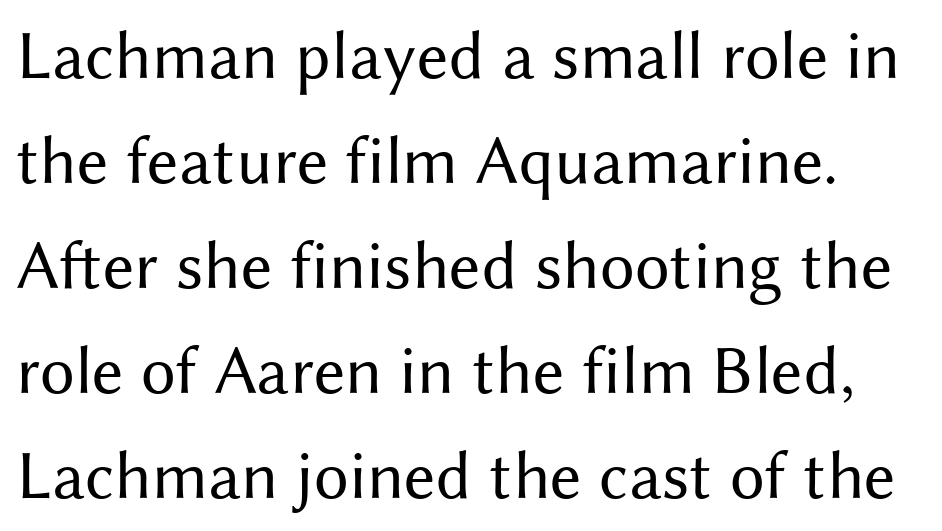
Q: Is the text bold? A: No.
Q: Is the text italic (slanted)? A: No, it is upright.
Q: Is the typeface a serif or a sans-serif typeface? A: Sans-serif.
Q: Is the text underlined? A: No.
Q: Is the spacing between letters normal or unusually wide? A: Normal.
Q: Is the spacing between lines tight, normal or loose? A: Normal.
Q: Width (condensed, normal, or wide)? A: Normal.
Q: Stroke contrast? A: Medium.
Q: x-height? A: Medium.
Q: Monospaced? A: No.
